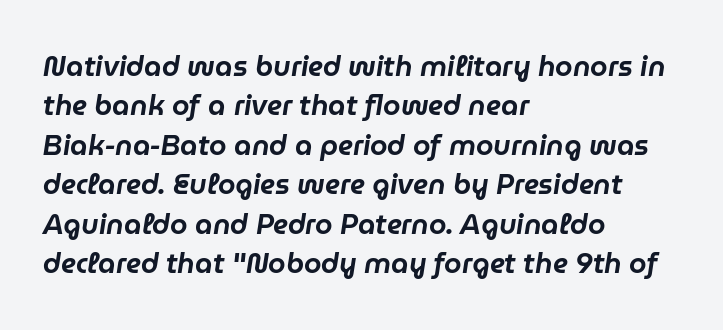
Q: Is the text italic (slanted)? A: Yes, it leans right by about 9 degrees.
Q: Is the text underlined? A: No.
Q: How is the paragraph aligned? A: Left-aligned.
Q: Is the spacing between letters normal or unusually wide? A: Normal.
Q: Is the spacing between lines tight, normal or loose? A: Normal.
Q: Width (condensed, normal, or wide)? A: Normal.
Q: Stroke contrast? A: Low.
Q: x-height? A: Medium.
Q: Monospaced? A: No.
